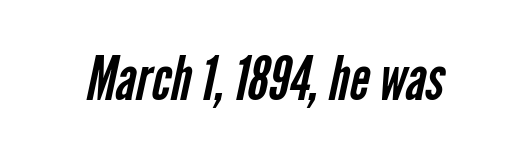
The image shows 61 px regular-weight, condensed sans-serif type; set normal letter spacing, not underlined; low stroke contrast and a medium x-height.
